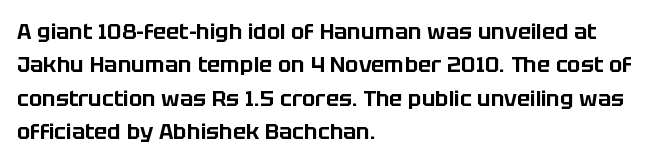
Q: Is the text italic (slanted)? A: No, it is upright.
Q: Is the text underlined? A: No.
Q: How is the paragraph aligned? A: Left-aligned.
Q: Is the spacing between letters normal or unusually wide? A: Normal.
Q: Is the spacing between lines tight, normal or loose? A: Normal.
